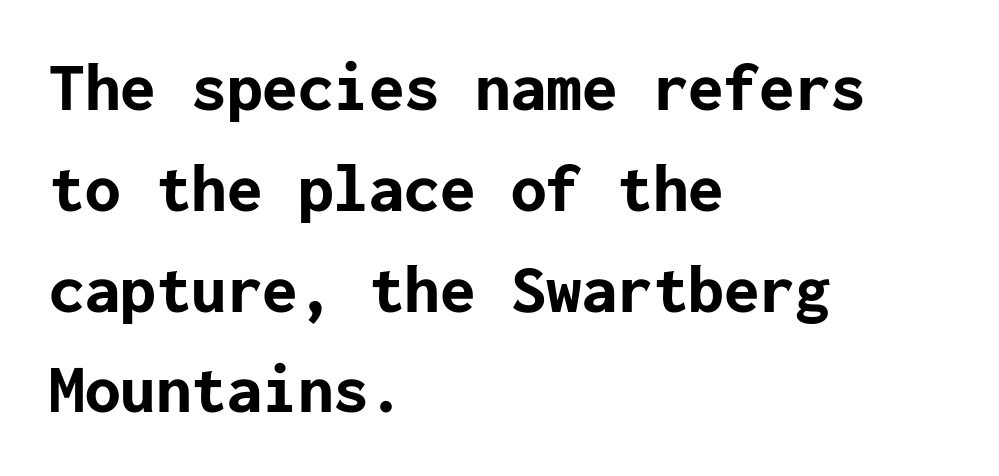
Inter-character spacing is left at the font's built-in metrics. Posture: upright roman. The rows are spaced the way most documents space them. Each line starts at the same left margin while the right side varies. Look at the bottom of the vertical strokes: they stop flat, with no serifs. Look at the stroke-to-counter ratio: heavy, a bold.
